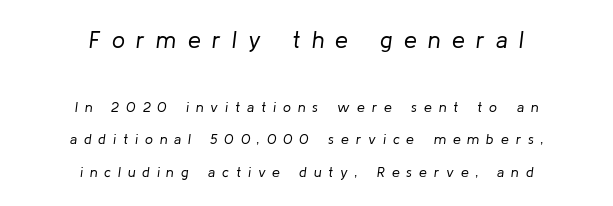
The image shows 23 px text type, italic (leaning right); set centered, loose line spacing (2.32x), unusually wide letter spacing (+0.5 em), not underlined; the first (top) block is 1.64x larger.
